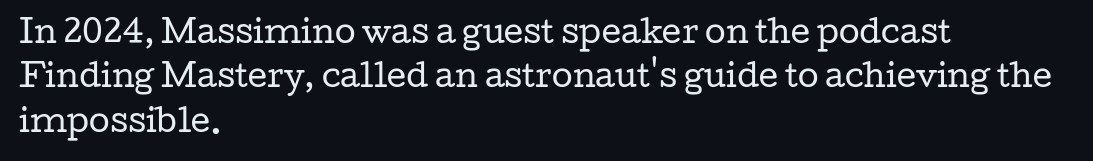
Q: Is the text bold? A: No.
Q: Is the text italic (slanted)? A: No, it is upright.
Q: Is the typeface a serif or a sans-serif typeface? A: Serif.
Q: Is the text underlined? A: No.
Q: How is the paragraph aligned? A: Left-aligned.
Q: Is the spacing between letters normal or unusually wide? A: Normal.
Q: Is the spacing between lines tight, normal or loose? A: Normal.
Q: Width (condensed, normal, or wide)? A: Wide.
Q: Stroke contrast? A: Low.
Q: x-height? A: Medium.
Q: Monospaced? A: No.
